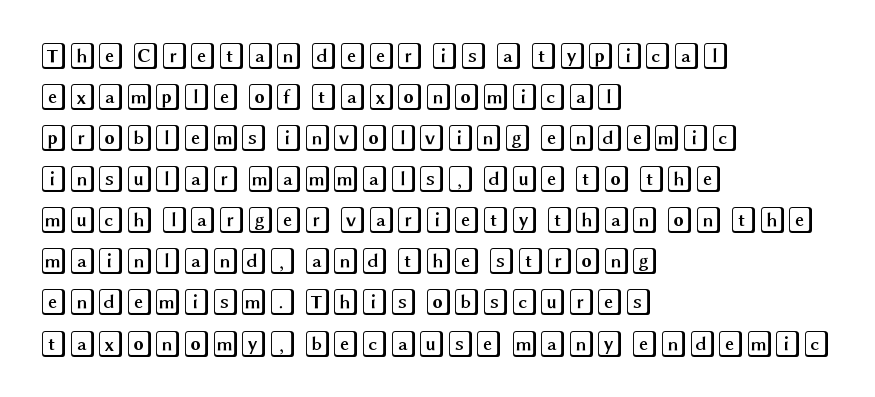
The image shows 26 px text type, upright; set left-aligned, normal line spacing (1.58x), normal letter spacing, not underlined.
